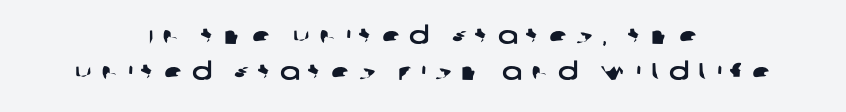
Q: Is the text underlined? A: No.
Q: How is the paragraph aligned? A: Centered.
Q: Is the spacing between letters normal or unusually wide? A: Unusually wide.
Q: Is the spacing between lines tight, normal or loose? A: Normal.
